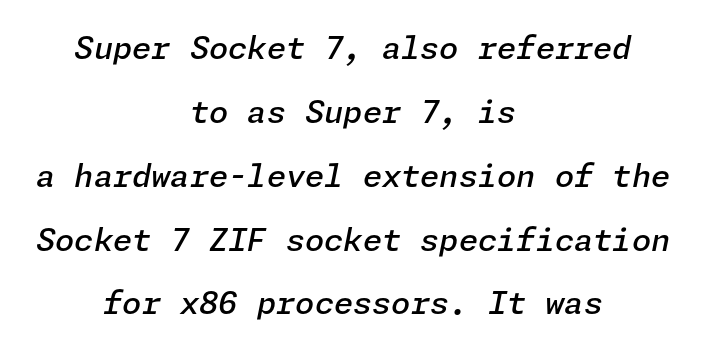
Neither beginnings nor endings align; midpoints do. The rendering applies a slant to the glyphs. If you measured baseline to baseline, you'd find a long distance. How heavy is the stroke? Medium-heavy — a semibold, shy of bold. Nothing unusual about the tracking: characters are spaced as the font intends. Underlining? Definitely not there.
